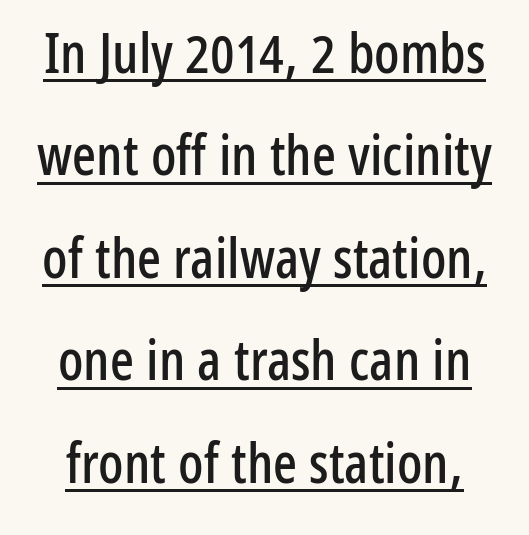
The image shows 56 px condensed sans-serif type, upright; set line spacing 1.83x, normal letter spacing, underlined; low stroke contrast and a medium x-height.
